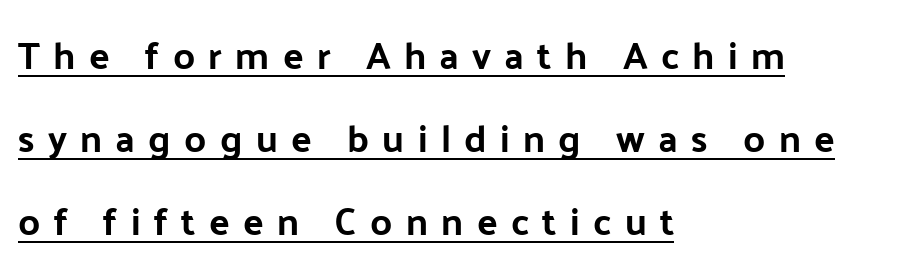
This rendering features underlined lettering. This is heavy type, rendered in bold. The designer dialed line spacing up above the default. Designer's note — italics off, roman on.
